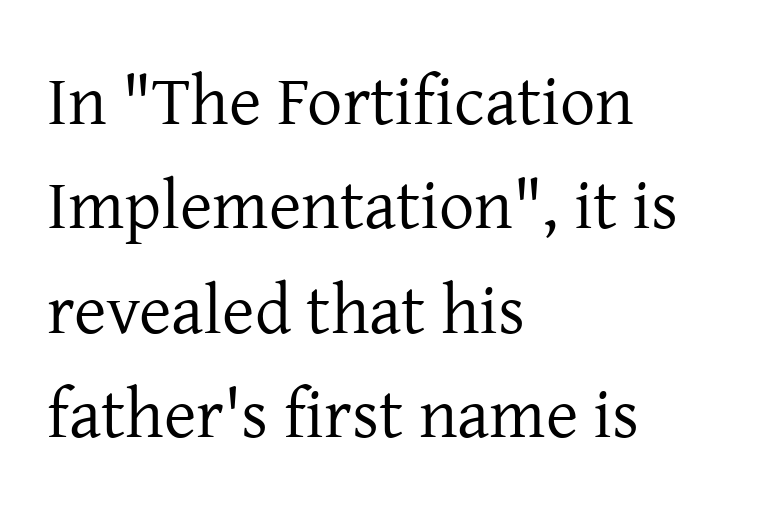
What kind of face is this? One with serifs. Vertical spacing — default. Between one letter and the next there's only the usual sliver of space. Characters remain perfectly vertical along every line. Compared with a typical body face, this is equally light or lighter still. The paragraph has a hard left edge and a soft right edge.
